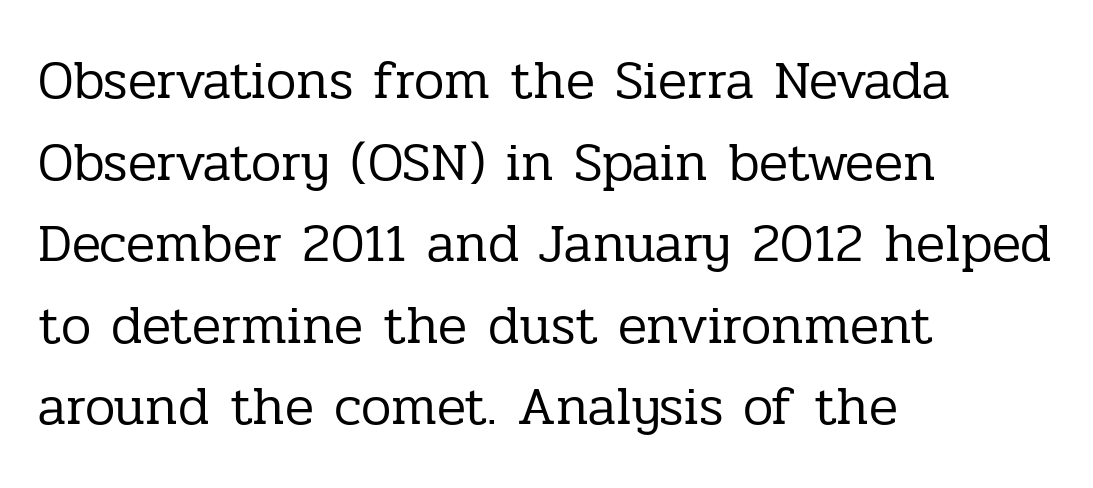
The specimen reads as upright at a glance. The rag falls on the right side of this text block. Compared with typical paragraphs, the rows here are spaced about the same. Letters have the restrained weight of plain body copy at most.
